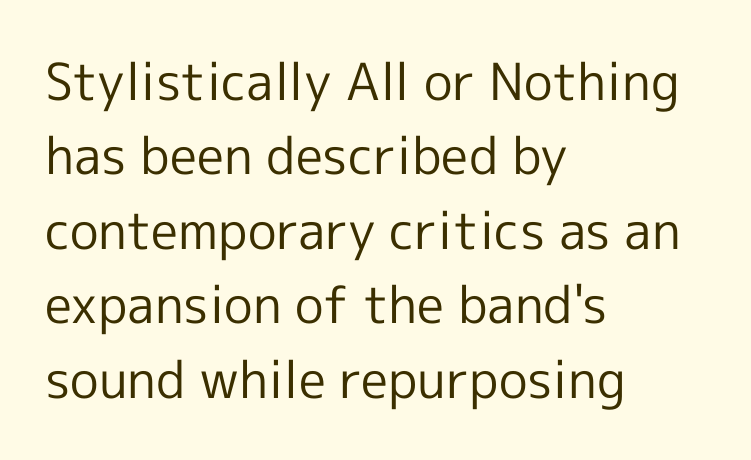
The image shows 51 px regular-weight sans-serif type, upright; set left-aligned, normal line spacing (1.46x), normal letter spacing, not underlined; a medium x-height.
